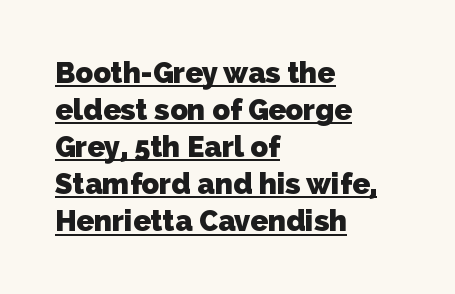
Q: Is the text bold? A: Yes.
Q: Is the typeface a serif or a sans-serif typeface? A: Sans-serif.
Q: Is the text underlined? A: Yes.
Q: How is the paragraph aligned? A: Left-aligned.
Q: Is the spacing between letters normal or unusually wide? A: Normal.
Q: Is the spacing between lines tight, normal or loose? A: Normal.
Q: Width (condensed, normal, or wide)? A: Normal.
Q: Stroke contrast? A: Low.
Q: x-height? A: Medium.
Q: Monospaced? A: No.
